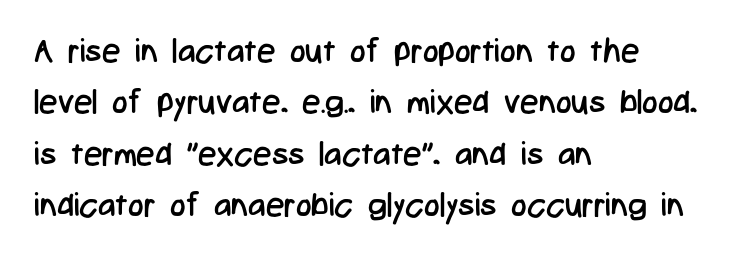
Plain, unruled lines of type. Nothing sits at the stroke ends, so this counts as sans-serif. When letters stand straight like this, we call the style roman or upright. Does the copy run flush right? No — it runs flush left.
